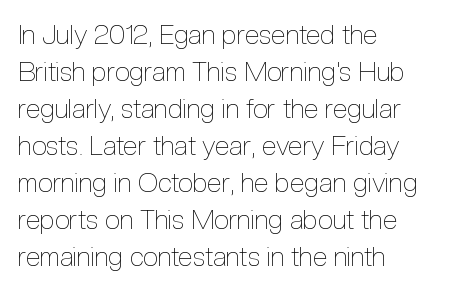
Q: Is the text bold? A: No.
Q: Is the text italic (slanted)? A: No, it is upright.
Q: Is the text underlined? A: No.
Q: How is the paragraph aligned? A: Left-aligned.
Q: Is the spacing between letters normal or unusually wide? A: Normal.
Q: Is the spacing between lines tight, normal or loose? A: Normal.
